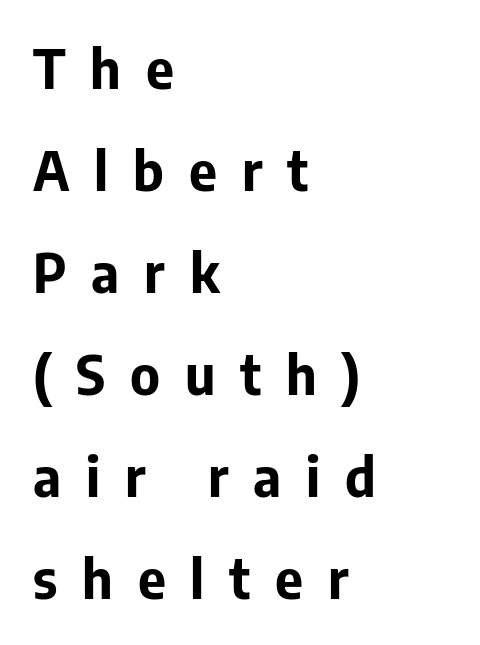
{"serif": "no", "italic": "no", "bold": "yes", "weight": "bold", "width": "normal", "stroke_contrast": "low", "x_height": "medium", "monospaced": "no", "underline": "no", "align": "left", "line_spacing_ratio": 1.89, "letter_spacing": "wide", "letter_spacing_em": 0.46, "glyph_px": 54}
